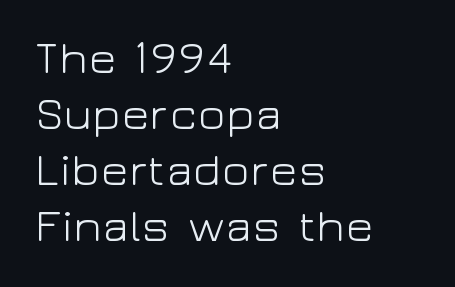
The letters advance in unequal steps, a hallmark of proportional type. What stands out about the letter spacing? Nothing — it is the standard amount. Check the space under the baseline: it is left empty. Font category for this specimen: sans-serif.
